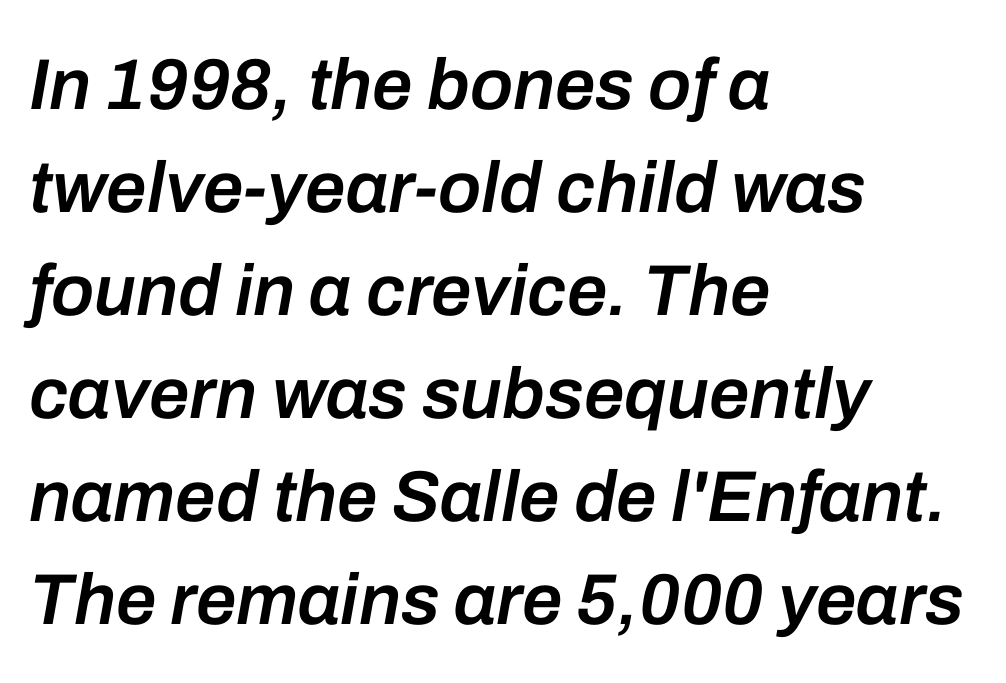
The image shows 72 px semibold type, italic (leaning right); set left-aligned, normal line spacing (1.43x), normal letter spacing, not underlined; low stroke contrast and a medium x-height.
